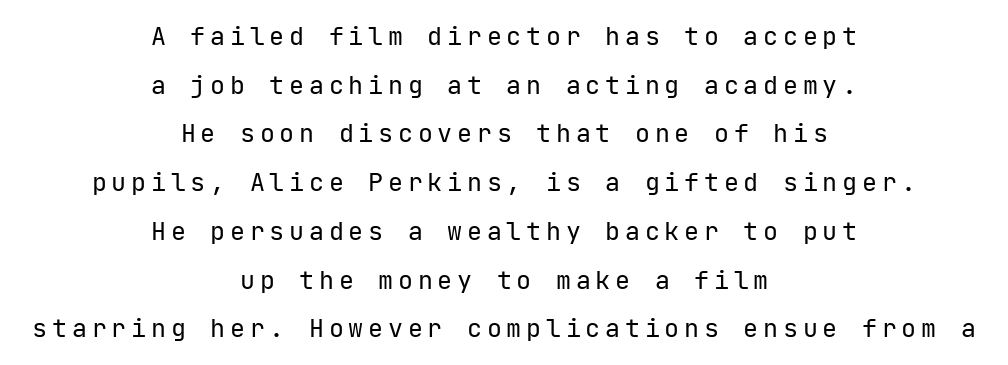
The image shows 25 px text type, upright; set centered, loose line spacing (1.95x), not underlined.
